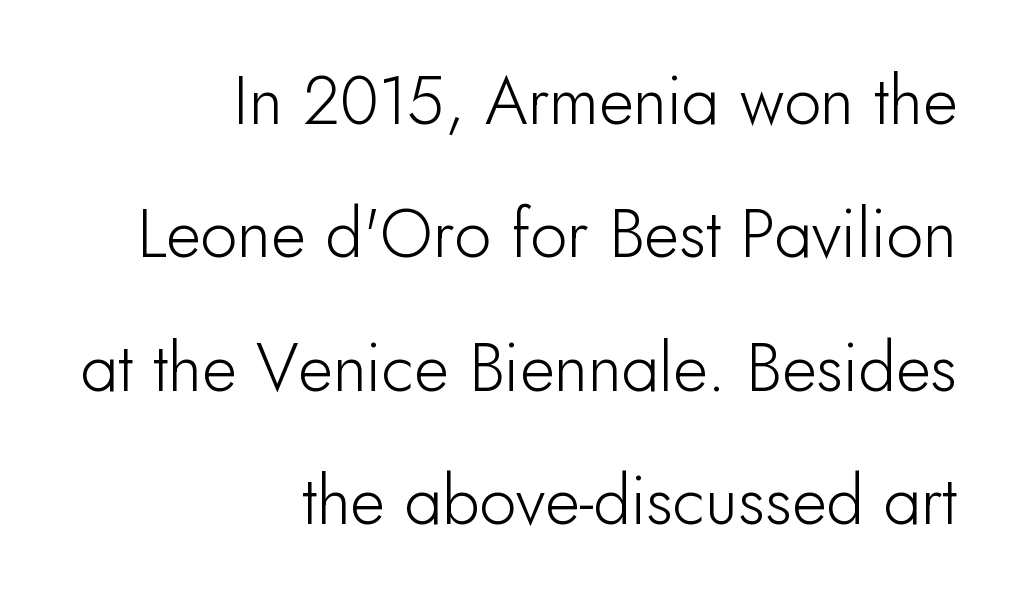
{"serif": "no", "italic": "no", "width": "normal", "stroke_contrast": "low", "x_height": "small", "monospaced": "no", "underline": "no", "align": "right", "line_spacing": "loose", "line_spacing_ratio": 1.99, "letter_spacing": "normal", "letter_spacing_em": 0.0, "glyph_px": 67}
